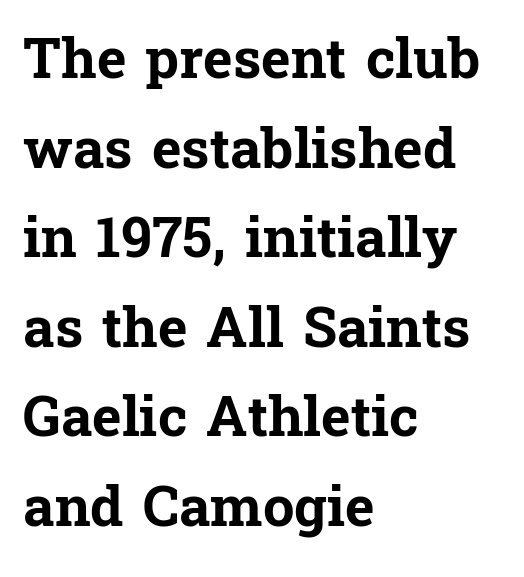
The image shows 56 px bold serif type, upright; set left-aligned, normal line spacing (1.6x), normal letter spacing, not underlined; low stroke contrast and a medium x-height.
